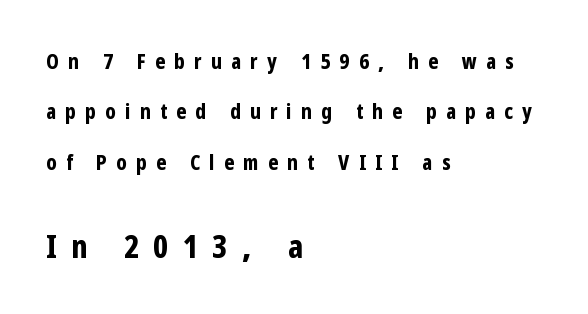
Q: Is the text bold? A: Yes.
Q: Is the text italic (slanted)? A: No, it is upright.
Q: Is the typeface a serif or a sans-serif typeface? A: Sans-serif.
Q: Is the text underlined? A: No.
Q: How is the paragraph aligned? A: Left-aligned.
Q: Is the spacing between letters normal or unusually wide? A: Unusually wide.
Q: Is the spacing between lines tight, normal or loose? A: Loose.
Q: Which block of text is set in a larger size, the first (top) or the second (bottom)? A: The second (bottom) one.
Q: Width (condensed, normal, or wide)? A: Condensed.
Q: Stroke contrast? A: Low.
Q: x-height? A: Medium.
Q: Monospaced? A: No.
